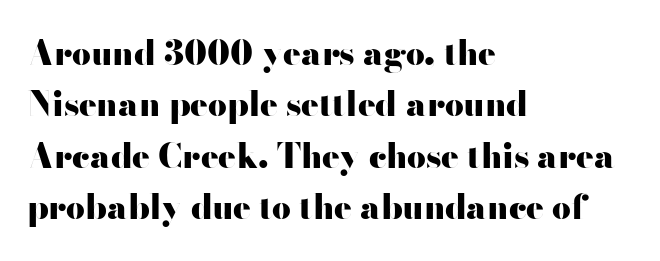
The image shows 33 px heavy, wide sans-serif type, upright; set left-aligned, normal line spacing (1.56x), normal letter spacing, not underlined; high stroke contrast and a small x-height.
